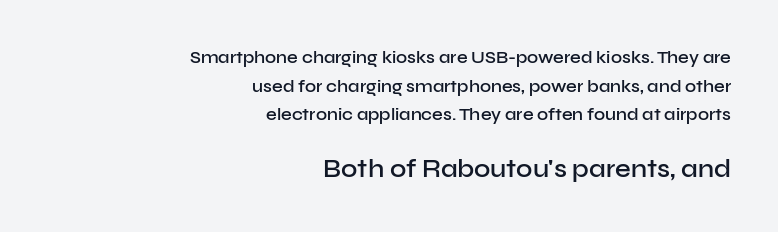
{"italic": "no", "bold": "semi", "underline": "no", "align": "right", "line_spacing": "normal", "line_spacing_ratio": 1.69, "letter_spacing": "normal", "letter_spacing_em": 0.0, "larger_block": "second", "size_ratio": 1.47, "glyph_px": 25}
